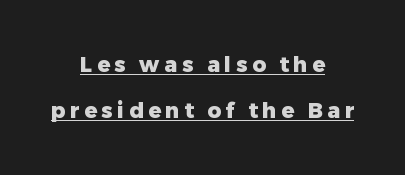
{"italic": "no", "bold": "yes", "underline": "yes", "align": "center", "line_spacing": "loose", "line_spacing_ratio": 2.19, "letter_spacing": "wide", "letter_spacing_em": 0.22, "glyph_px": 21}
